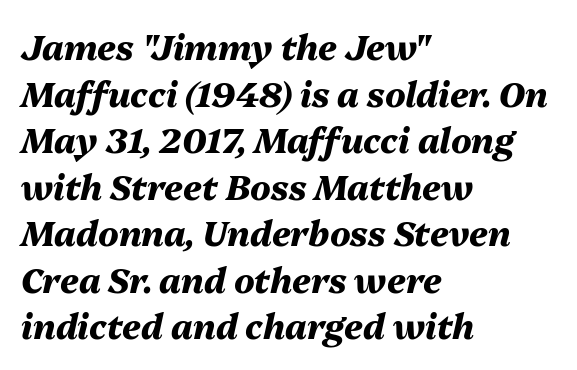
{"italic": "yes", "lean": "right", "slant_degrees": 13, "bold": "yes", "weight": "heavy", "width": "normal", "stroke_contrast": "medium", "x_height": "medium", "monospaced": "no", "underline": "no", "align": "left", "line_spacing": "normal", "line_spacing_ratio": 1.37, "letter_spacing": "normal", "letter_spacing_em": 0.0, "glyph_px": 34}
